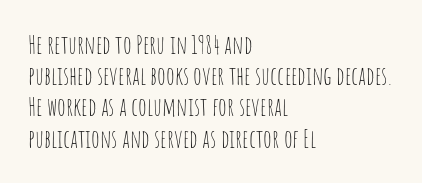
Spacing between characters is what you'd get straight out of the box. Ordinary non-slanted type is in use. The compositor pushed each line to the left boundary. Rows of type keep a routine distance in the vertical direction.
